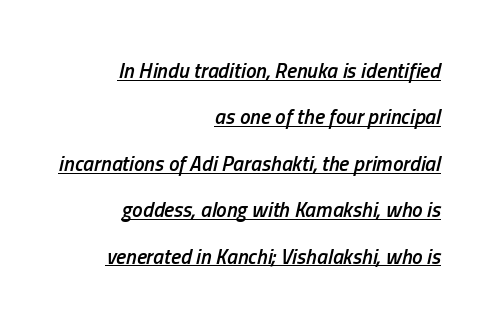
Q: Is the text bold? A: Semi-bold.
Q: Is the text italic (slanted)? A: Yes, it leans right by about 13 degrees.
Q: Is the text underlined? A: Yes.
Q: How is the paragraph aligned? A: Right-aligned.
Q: Is the spacing between letters normal or unusually wide? A: Normal.
Q: Is the spacing between lines tight, normal or loose? A: Loose.
